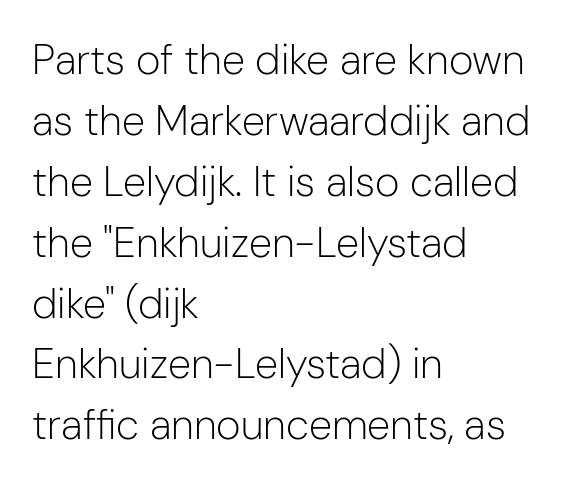
The image shows 42 px light sans-serif type, upright; set left-aligned, normal line spacing (1.45x), normal letter spacing, not underlined; low stroke contrast and a medium x-height.
